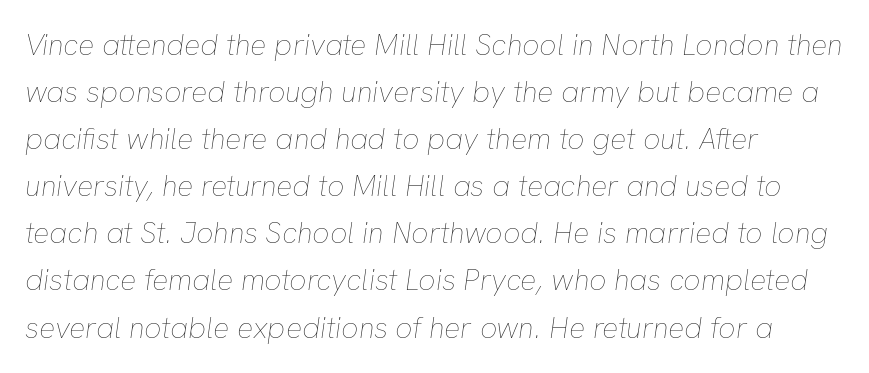
The image shows 30 px thin type, italic (leaning right); set left-aligned, normal line spacing (1.57x), normal letter spacing, not underlined; low stroke contrast and a medium x-height.
